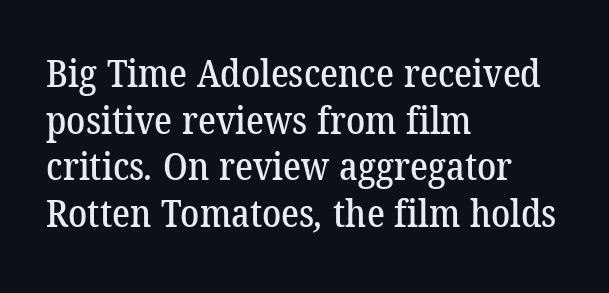
{"serif": "yes", "width": "normal", "stroke_contrast": "low", "x_height": "medium", "monospaced": "no", "underline": "no", "align": "left", "line_spacing_ratio": 1.23, "letter_spacing": "normal", "letter_spacing_em": 0.0, "glyph_px": 38}
